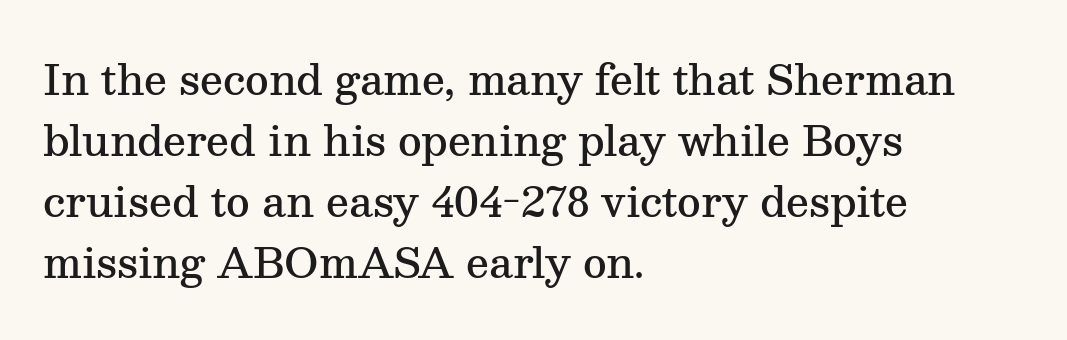
{"serif": "yes", "italic": "no", "bold": "semi", "weight": "semibold", "width": "normal", "stroke_contrast": "medium", "x_height": "medium", "monospaced": "no", "underline": "no", "align": "left", "line_spacing": "normal", "line_spacing_ratio": 1.49, "letter_spacing": "normal", "letter_spacing_em": 0.0, "glyph_px": 41}
